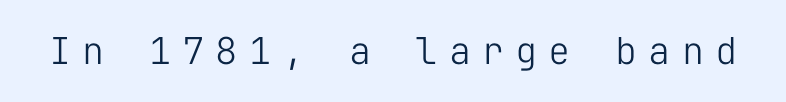
The image shows 37 px light sans-serif type, upright, monospaced; set unusually wide letter spacing (+0.3 em), not underlined; low stroke contrast and a medium x-height.
